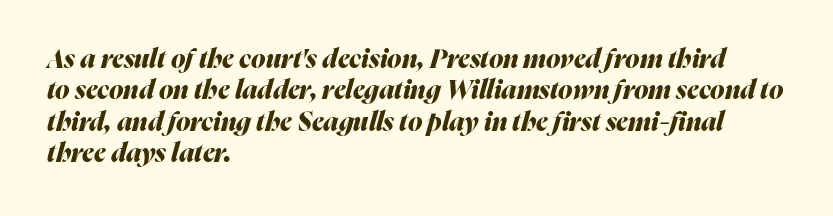
Horizontally, the lines are justified to the leading edge only. Only glyphs here, with clear space below each row. A full-strength bold gives these letters their thick strokes. Letter spacing: default. The text carries the slant typical of an italic or oblique font.
